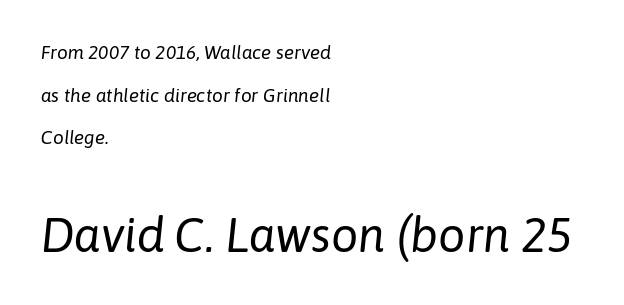
Do the characters align in a grid? No, the font is proportional. One glance says open: line gaps are wider than usual. You get the small type first, then a jump to larger type. These lines stack with their left ends in a neat column. Honestly, there is no underline to notice here at all.
